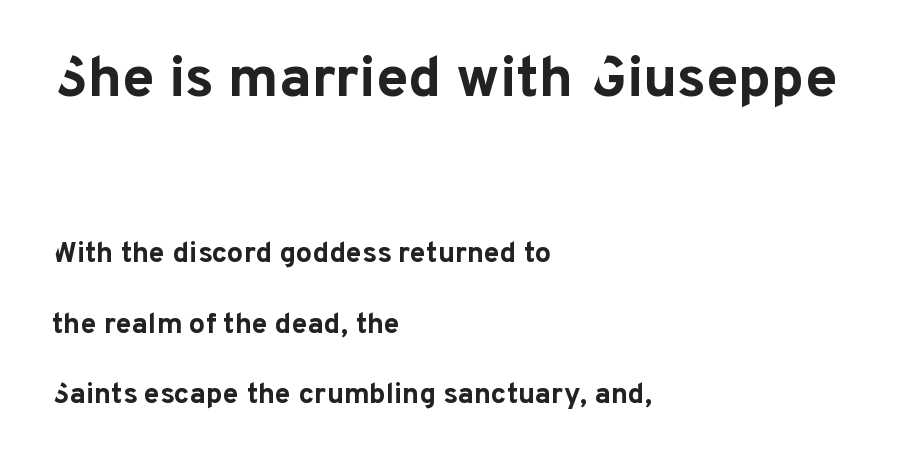
The image shows 58 px bold sans-serif type, upright; set left-aligned, loose line spacing (2.44x), normal letter spacing, not underlined; the first (top) block is 2.0x larger; low stroke contrast and a medium x-height.
